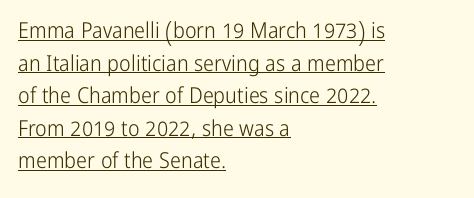
{"italic": "no", "bold": "no", "underline": "yes", "align": "left", "line_spacing": "normal", "line_spacing_ratio": 1.48, "letter_spacing": "normal", "letter_spacing_em": 0.0, "glyph_px": 22}
